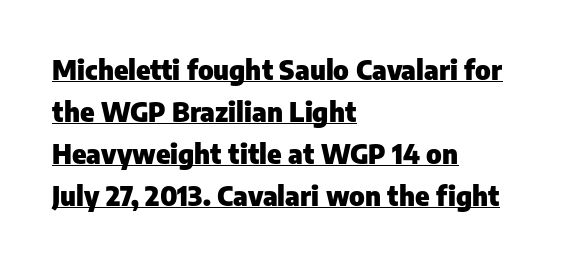
Typographic density is high because the face is bold. Unlike italic type, these characters show no tilt at all. This sample uses plain, unmodified letter spacing. Quick note: interline space is typical. Honestly, the underline is the first thing you notice here.
